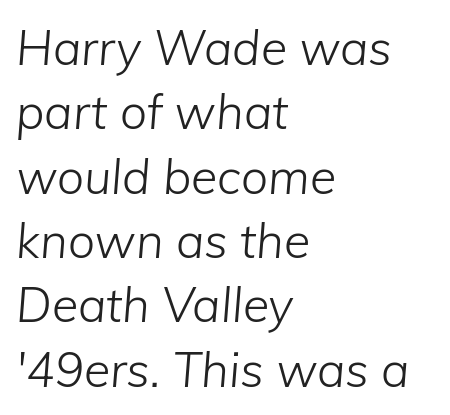
The image shows 48 px light type, italic (leaning right); set left-aligned, normal line spacing (1.34x), normal letter spacing, not underlined; low stroke contrast and a medium x-height.
